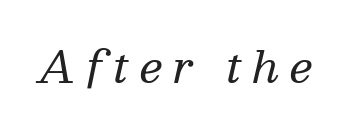
The line texture is sparse and dotted thanks to wide tracking. Letters rest on an invisible, unmarked baseline. The font is comparable to plain body text, perhaps lighter. Check where the strokes stop: tiny serifs finish them off. Here the designer chose a conventional face with non-uniform glyph widths. The letters are slanted; this is an italic face.
